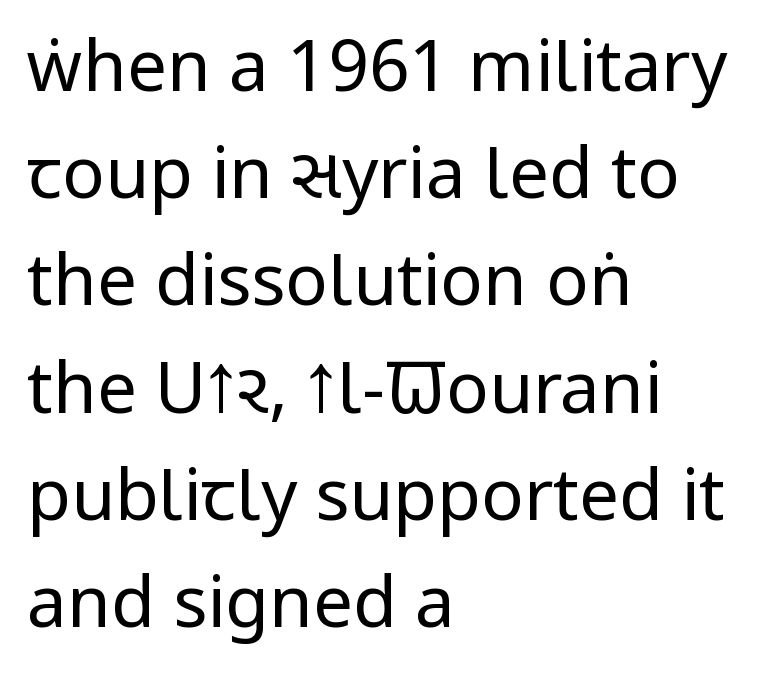
The image shows 71 px regular-weight, condensed sans-serif type, upright; set left-aligned, normal line spacing (1.51x), normal letter spacing, not underlined; low stroke contrast and a large x-height.
